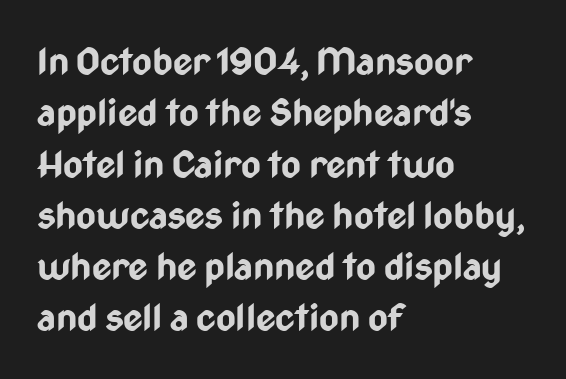
{"serif": "no", "italic": "no", "bold": "yes", "weight": "bold", "width": "condensed", "stroke_contrast": "low", "x_height": "medium", "monospaced": "no", "underline": "no", "align": "left", "line_spacing": "normal", "line_spacing_ratio": 1.35, "letter_spacing": "normal", "letter_spacing_em": 0.0, "glyph_px": 38}
